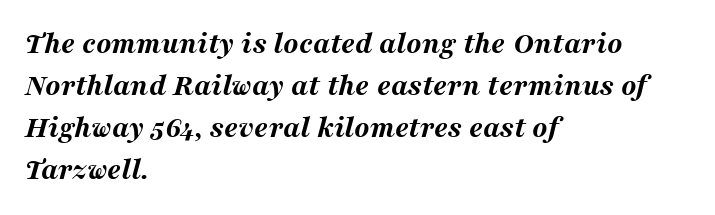
The image shows 31 px bold, wide type, italic (leaning right); set left-aligned, normal line spacing (1.36x), normal letter spacing, not underlined; medium stroke contrast and a medium x-height.
